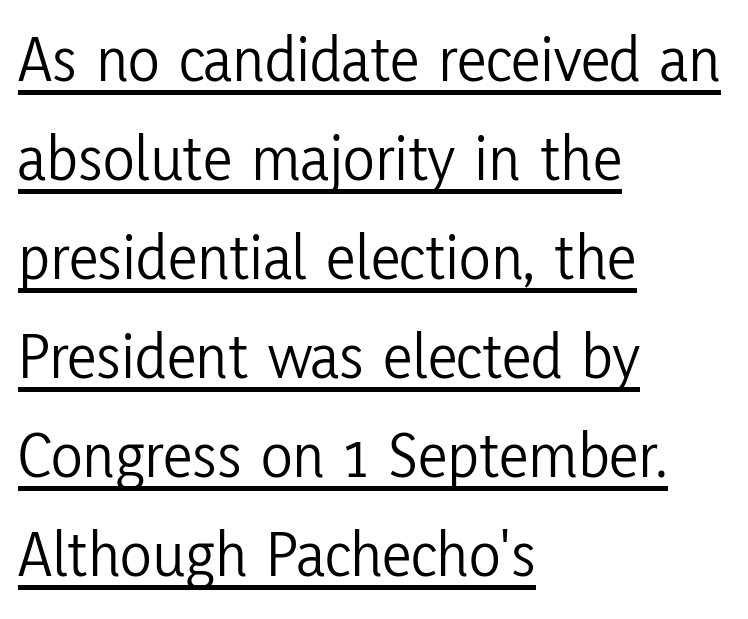
Q: Is the text bold? A: No.
Q: Is the text italic (slanted)? A: No, it is upright.
Q: Is the typeface a serif or a sans-serif typeface? A: Sans-serif.
Q: Is the text underlined? A: Yes.
Q: How is the paragraph aligned? A: Left-aligned.
Q: Is the spacing between letters normal or unusually wide? A: Normal.
Q: Is the spacing between lines tight, normal or loose? A: Normal.
Q: Width (condensed, normal, or wide)? A: Condensed.
Q: Stroke contrast? A: Low.
Q: x-height? A: Medium.
Q: Monospaced? A: No.
